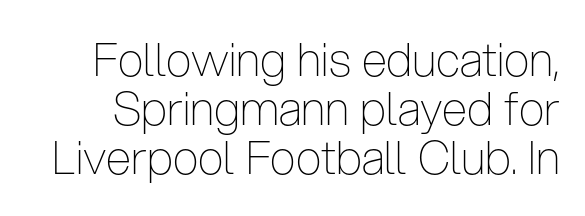
The image shows 46 px thin, condensed sans-serif type, upright; set tight line spacing (1.07x), normal letter spacing, not underlined; low stroke contrast and a medium x-height.
